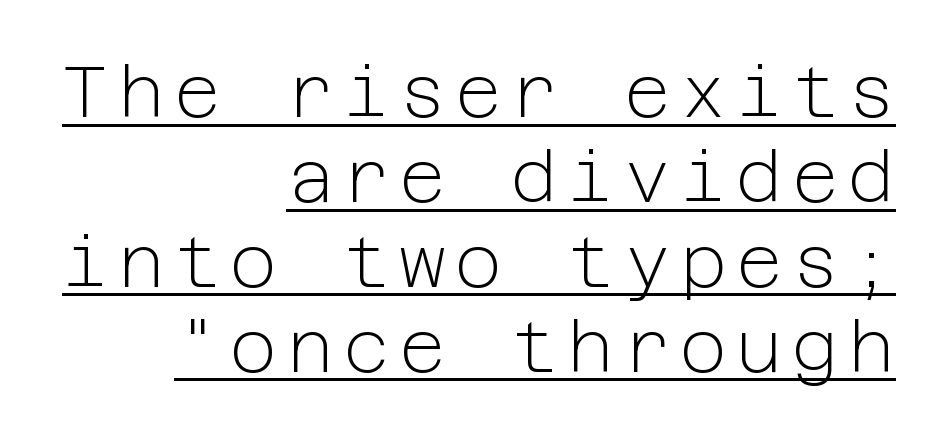
Q: Is the text bold? A: No.
Q: Is the text italic (slanted)? A: No, it is upright.
Q: Is the typeface a serif or a sans-serif typeface? A: Sans-serif.
Q: Is the text underlined? A: Yes.
Q: How is the paragraph aligned? A: Right-aligned.
Q: Width (condensed, normal, or wide)? A: Normal.
Q: Stroke contrast? A: Low.
Q: x-height? A: Medium.
